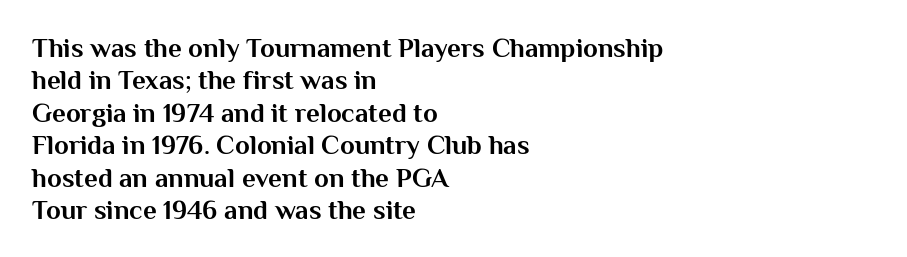
The space directly below the letters is spotless. Heavy-handed strokes throughout: this text is bold. If you drew a ruler down the left edge, every line would touch it. Italic: no, the glyphs are upright roman. Nobody touched the tracking dial on this one.
